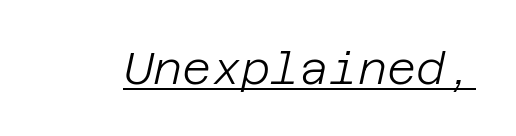
Q: Is the text bold? A: No.
Q: Is the text italic (slanted)? A: Yes, it leans right by about 12 degrees.
Q: Is the text underlined? A: Yes.
Q: Is the spacing between letters normal or unusually wide? A: Normal.
Q: Width (condensed, normal, or wide)? A: Normal.
Q: Stroke contrast? A: Low.
Q: x-height? A: Large.
